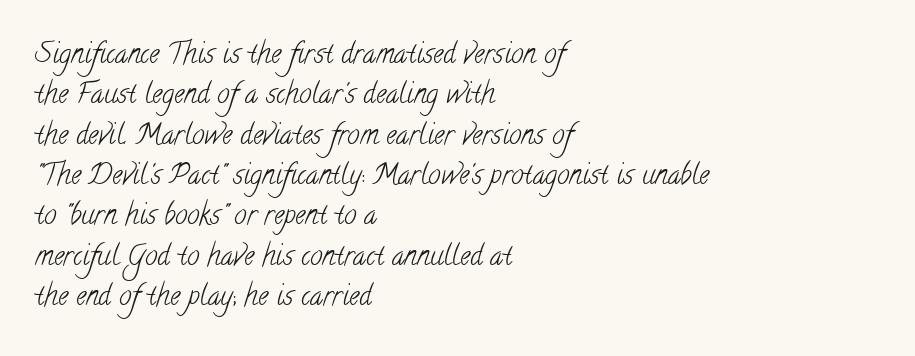
The image shows 28 px light, condensed serif type; set left-aligned, normal line spacing (1.44x), normal letter spacing, not underlined; low stroke contrast and a small x-height.
